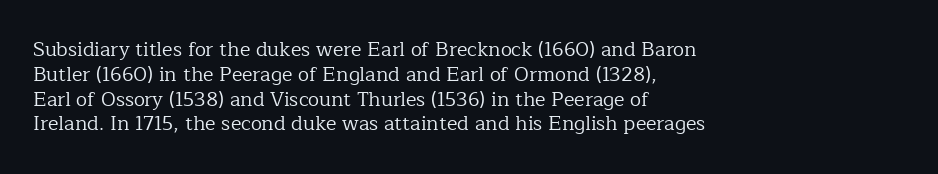
The image shows 20 px text type, upright; set left-aligned, line spacing 1.24x, normal letter spacing, not underlined.
